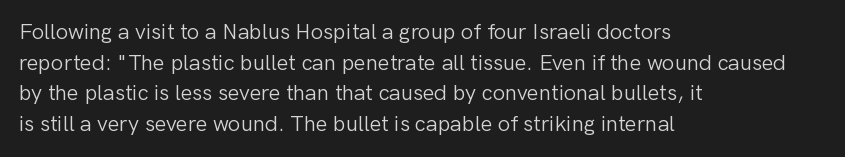
Q: Is the text bold? A: No.
Q: Is the text italic (slanted)? A: No, it is upright.
Q: Is the text underlined? A: No.
Q: How is the paragraph aligned? A: Left-aligned.
Q: Is the spacing between letters normal or unusually wide? A: Normal.
Q: Is the spacing between lines tight, normal or loose? A: Normal.
